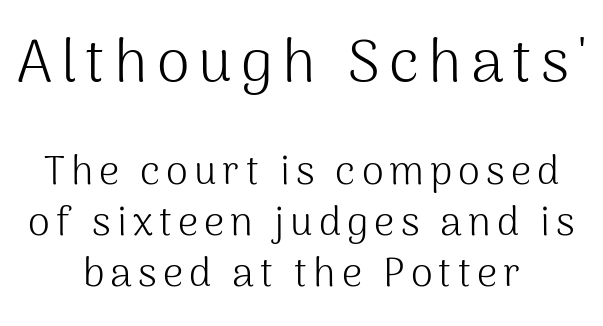
The image shows 60 px light sans-serif type, upright; set centered, normal line spacing (1.28x), not underlined; the first (top) block is 1.5x larger; medium stroke contrast and a medium x-height.
